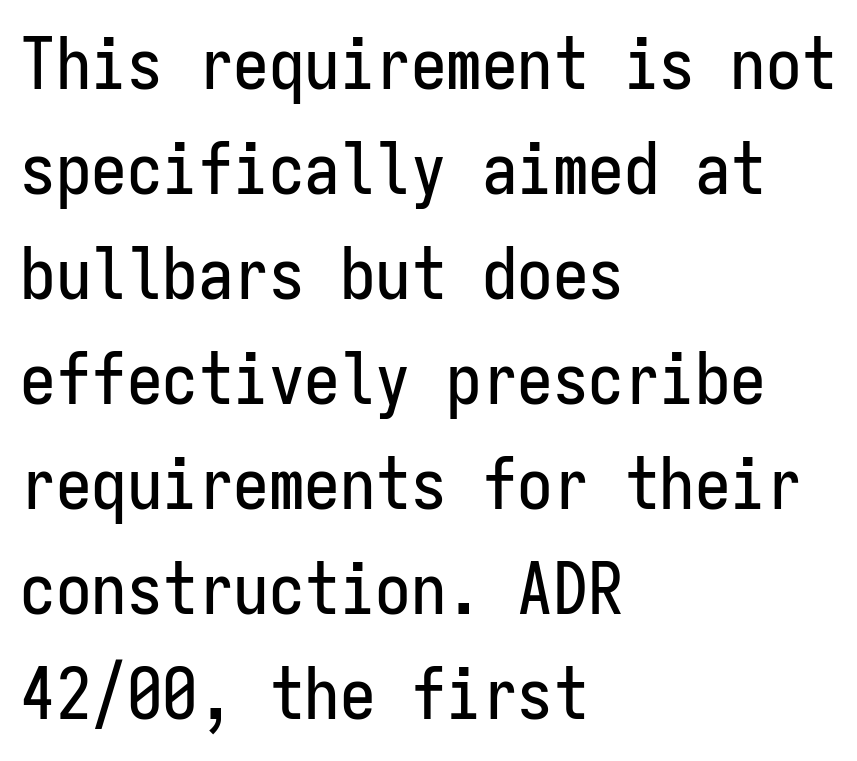
The image shows 71 px condensed sans-serif type, upright, monospaced; set left-aligned, normal line spacing (1.48x), normal letter spacing, not underlined; low stroke contrast and a medium x-height.
